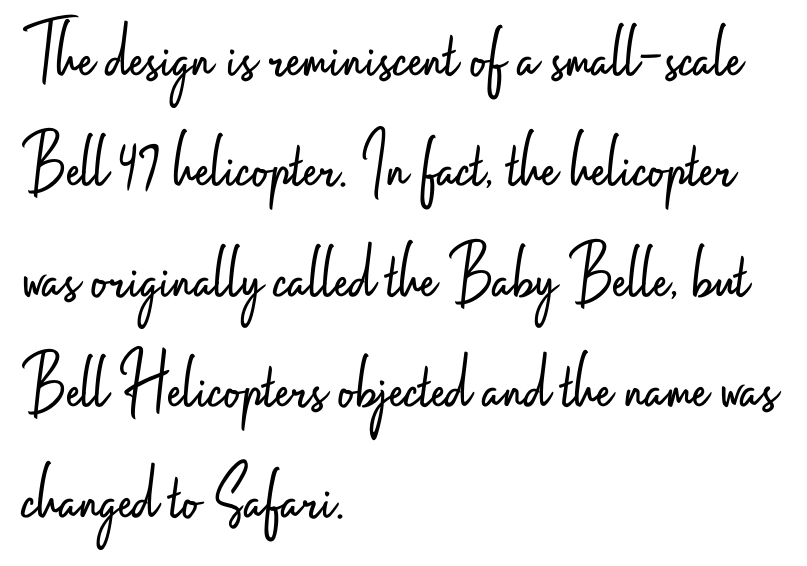
Note: no serifs on the glyphs. Where is the straight margin? On the left. The letters advance in unequal steps, a hallmark of proportional type. The passage shown is not bold in any degree.
